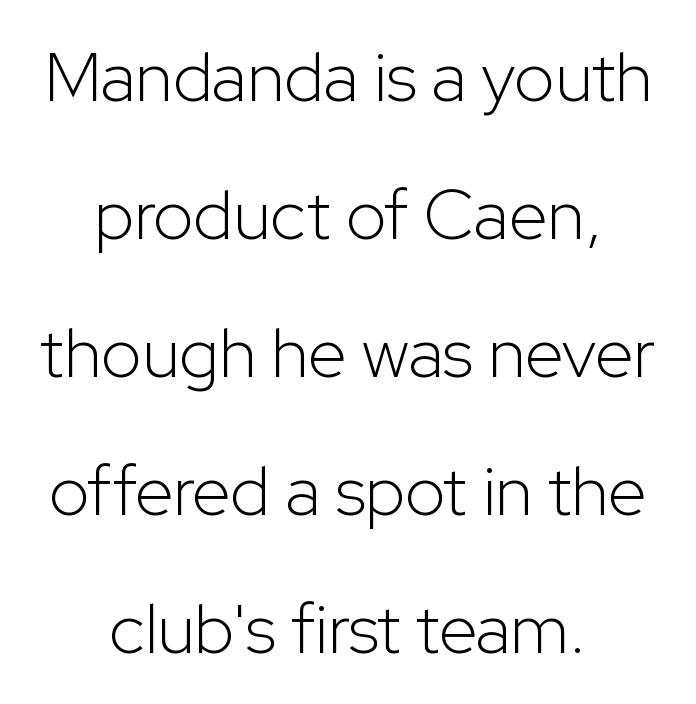
The image shows 70 px light sans-serif type, upright; set centered, loose line spacing (1.97x), normal letter spacing, not underlined; low stroke contrast and a medium x-height.
